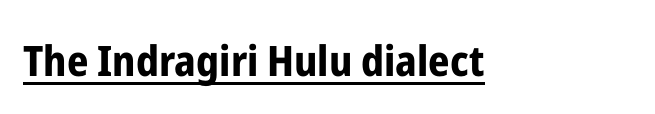
The image shows 42 px bold, condensed sans-serif type, upright; set normal letter spacing, underlined; low stroke contrast and a medium x-height.
